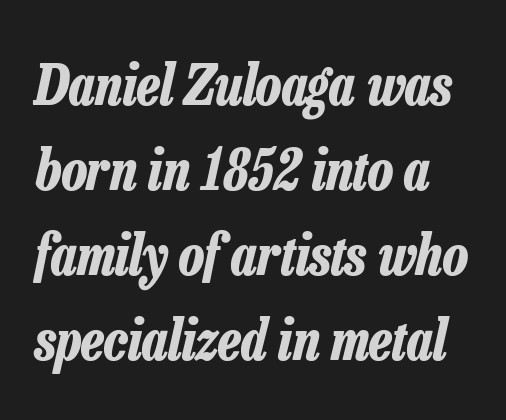
The image shows 56 px bold, condensed type, italic (leaning right); set normal line spacing (1.52x), normal letter spacing, not underlined; low stroke contrast and a medium x-height.
